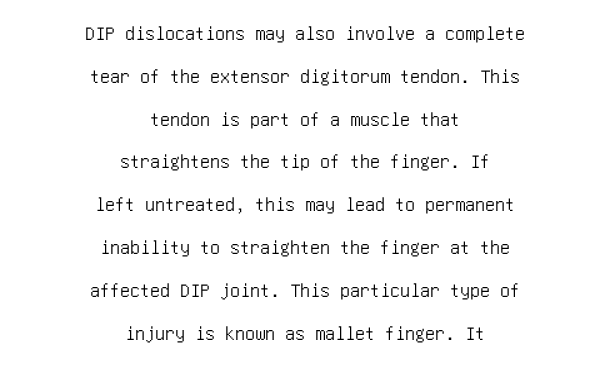
The image shows 20 px text type, upright; set centered, loose line spacing (2.14x), normal letter spacing, not underlined.
